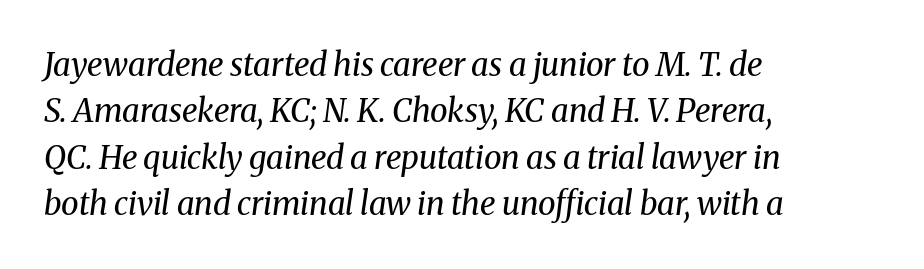
The image shows 32 px regular-weight serif type, italic (leaning right); set left-aligned, normal line spacing (1.45x), normal letter spacing, not underlined; medium stroke contrast and a medium x-height.
